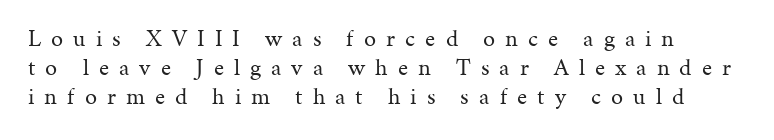
Q: Is the text bold? A: No.
Q: Is the text italic (slanted)? A: No, it is upright.
Q: Is the text underlined? A: No.
Q: How is the paragraph aligned? A: Left-aligned.
Q: Is the spacing between letters normal or unusually wide? A: Unusually wide.
